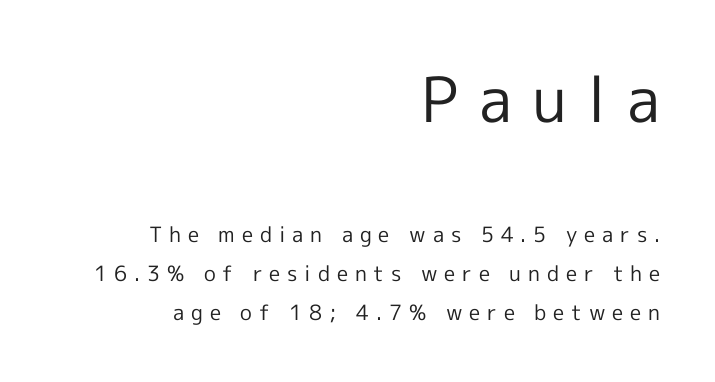
Q: Is the text bold? A: No.
Q: Is the text italic (slanted)? A: No, it is upright.
Q: Is the typeface a serif or a sans-serif typeface? A: Sans-serif.
Q: Is the text underlined? A: No.
Q: How is the paragraph aligned? A: Right-aligned.
Q: Is the spacing between letters normal or unusually wide? A: Unusually wide.
Q: Which block of text is set in a larger size, the first (top) or the second (bottom)? A: The first (top) one.
Q: Width (condensed, normal, or wide)? A: Normal.
Q: x-height? A: Medium.
Q: Monospaced? A: No.
